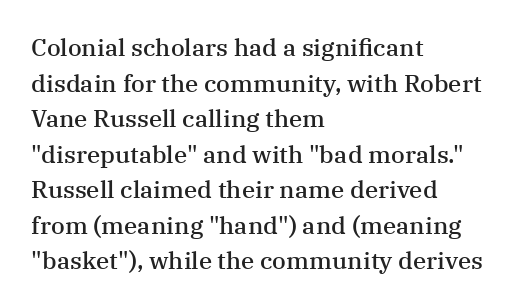
A semibold gives these letters moderate extra thickness, short of bold. Line spacing here is normal. Short note: letters normally spaced. Designer's note — italics off, roman on. A clean baseline with only descenders dipping below it. Line beginnings align vertically; line endings do not.
